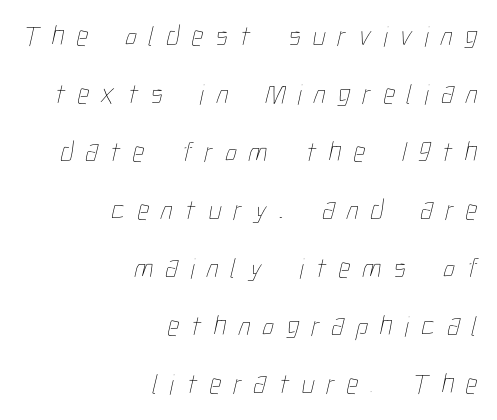
The image shows 29 px thin, condensed type; set right-aligned, loose line spacing (2.0x), unusually wide letter spacing (+0.42 em), not underlined; low stroke contrast and a medium x-height.
